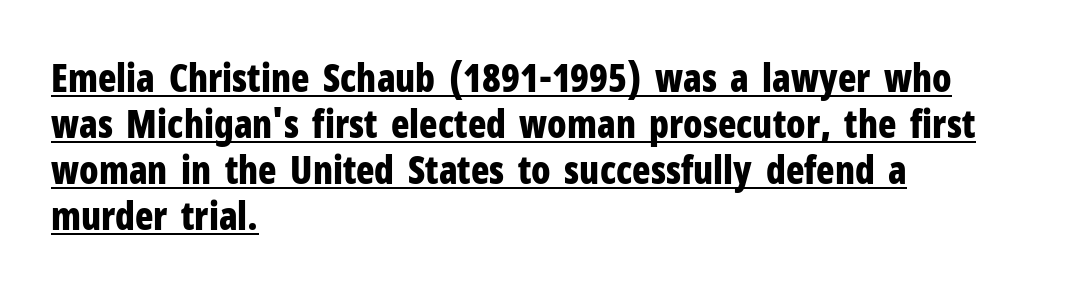
The tracking reads as untouched default to a designer's eye. The axis of the letterforms is exactly vertical. Decoration check: the copy is underlined. Chunky letters — that's bold for sure. Here the designer chose a conventional face with non-uniform glyph widths.
